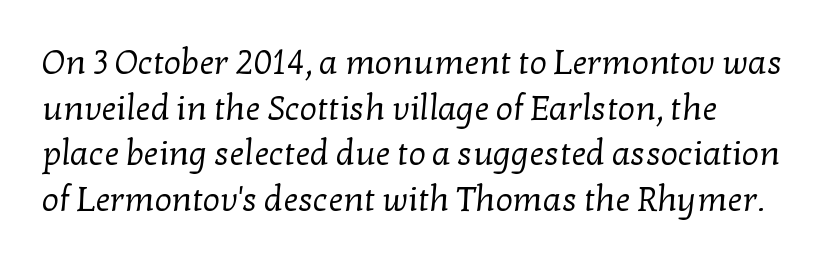
The image shows 34 px regular-weight serif type; set normal line spacing (1.34x), normal letter spacing, not underlined; low stroke contrast and a medium x-height.
